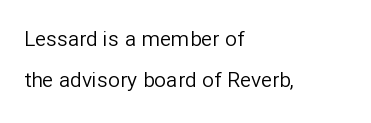
Left-aligned paragraph, ragged on the right. The line texture is even and compact thanks to regular tracking. These glyphs show unthickened strokes, regular width or finer. Nobody drew a line under any word here.
